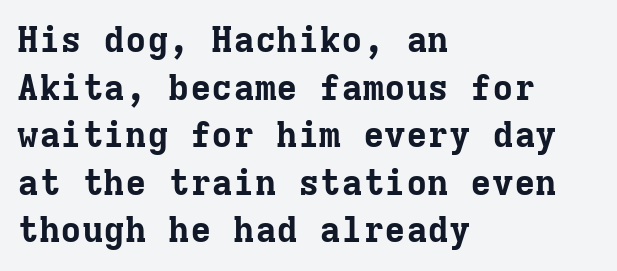
{"serif": "yes", "italic": "no", "bold": "yes", "weight": "bold", "width": "normal", "stroke_contrast": "low", "x_height": "medium", "monospaced": "yes", "underline": "no", "align": "left", "line_spacing": "normal", "line_spacing_ratio": 1.32, "letter_spacing": "normal", "letter_spacing_em": 0.0, "glyph_px": 36}
